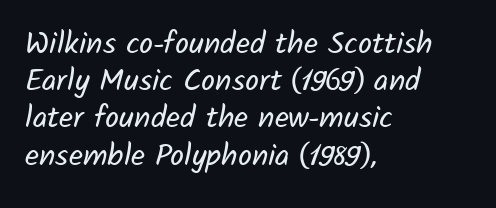
Q: Is the text bold? A: No.
Q: Is the typeface a serif or a sans-serif typeface? A: Sans-serif.
Q: Is the text underlined? A: No.
Q: How is the paragraph aligned? A: Left-aligned.
Q: Is the spacing between letters normal or unusually wide? A: Normal.
Q: Width (condensed, normal, or wide)? A: Normal.
Q: Stroke contrast? A: Low.
Q: x-height? A: Medium.
Q: Monospaced? A: No.
